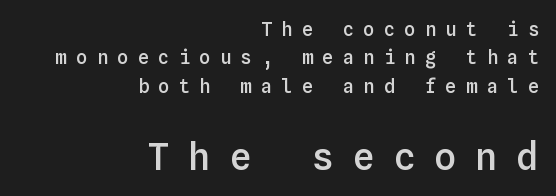
The image shows 38 px semibold type, upright, monospaced; set right-aligned, normal line spacing (1.5x), unusually wide letter spacing (+0.48 em), not underlined; the second (bottom) block is 2.0x larger; low stroke contrast and a medium x-height.
